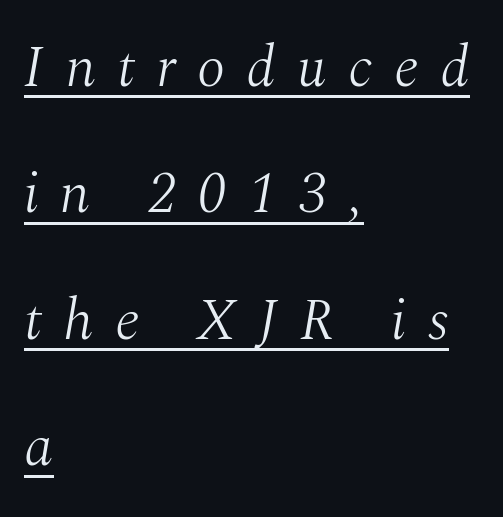
The image shows 58 px light serif type, italic (leaning right); set left-aligned, loose line spacing (2.18x), unusually wide letter spacing (+0.37 em), underlined; medium stroke contrast and a medium x-height.
